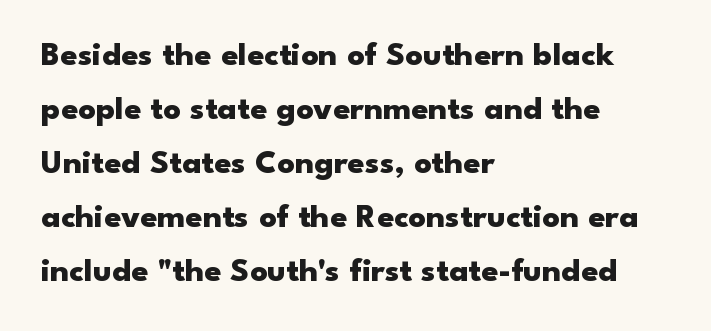
Glyph-to-glyph distance matches everyday printed text. The baseline area is clear. Italic: no, the glyphs are upright roman. A typesetter would call this leading conventional body-copy spacing.
